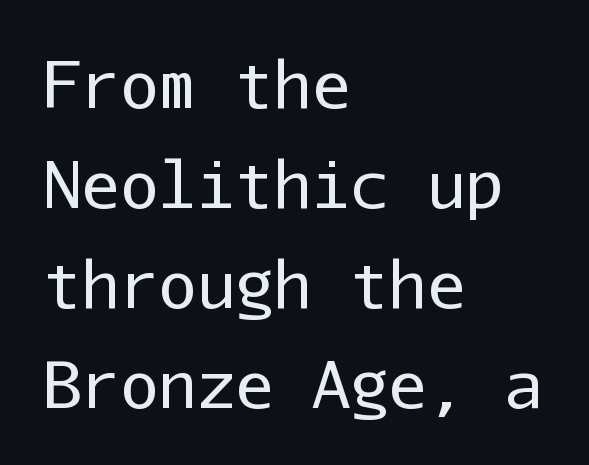
The image shows 64 px regular-weight sans-serif type, upright, monospaced; set left-aligned, normal line spacing (1.56x), normal letter spacing, not underlined; low stroke contrast and a medium x-height.
